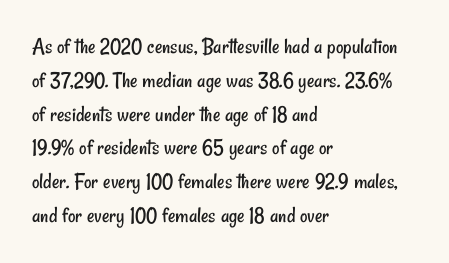
The image shows 23 px text type; set left-aligned, normal line spacing (1.47x), normal letter spacing, not underlined.
